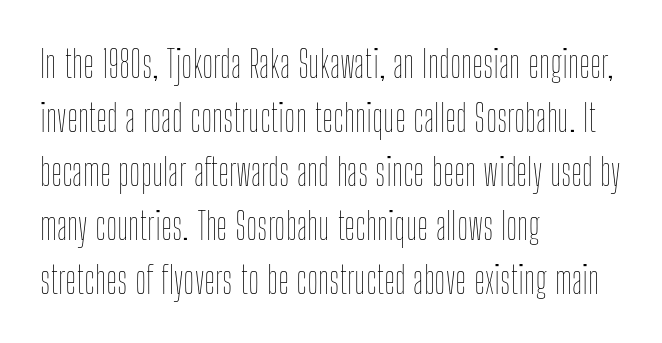
Regarding leading, the lines here are spaced in the standard way. This is not heavy type; no bold has been used. This is roman type, the default non-slanted kind. Note the varied advance widths — an 'i' is clearly narrower than an 'm'. The space beneath each line is pristine and unruled. Line beginnings align vertically; line endings do not.
